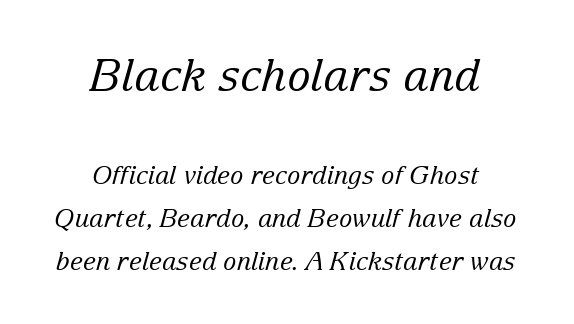
{"serif": "yes", "italic": "yes", "lean": "right", "slant_degrees": 15, "bold": "no", "weight": "regular", "width": "normal", "stroke_contrast": "low", "x_height": "medium", "monospaced": "no", "underline": "no", "align": "center", "line_spacing_ratio": 1.72, "letter_spacing": "normal", "letter_spacing_em": 0.0, "larger_block": "first", "size_ratio": 1.76, "glyph_px": 44}
